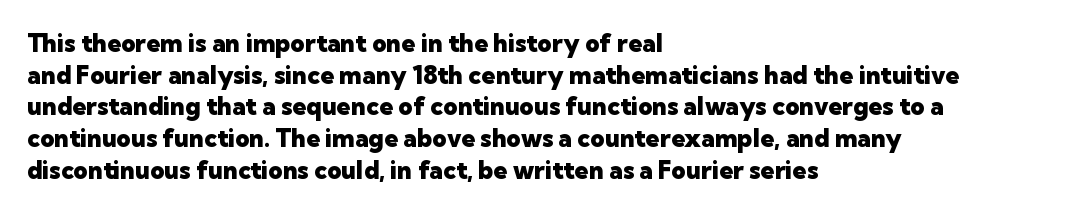
Q: Is the text bold? A: Yes.
Q: Is the text italic (slanted)? A: No, it is upright.
Q: Is the text underlined? A: No.
Q: How is the paragraph aligned? A: Left-aligned.
Q: Is the spacing between letters normal or unusually wide? A: Normal.
Q: Is the spacing between lines tight, normal or loose? A: Normal.
